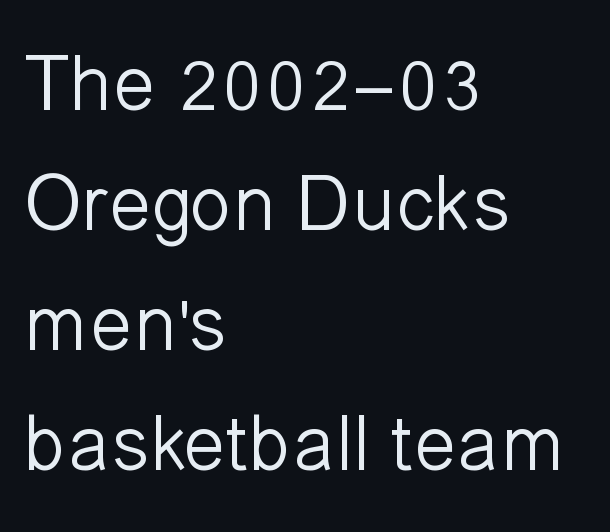
Q: Is the text bold? A: No.
Q: Is the text italic (slanted)? A: No, it is upright.
Q: Is the typeface a serif or a sans-serif typeface? A: Sans-serif.
Q: Is the text underlined? A: No.
Q: How is the paragraph aligned? A: Left-aligned.
Q: Is the spacing between letters normal or unusually wide? A: Normal.
Q: Is the spacing between lines tight, normal or loose? A: Normal.
Q: Width (condensed, normal, or wide)? A: Normal.
Q: Stroke contrast? A: Low.
Q: x-height? A: Medium.
Q: Monospaced? A: No.
